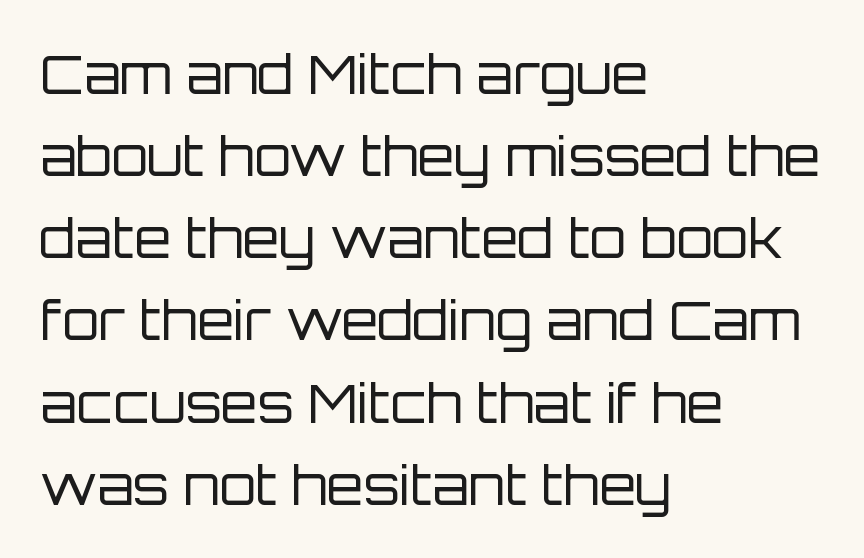
Q: Is the text bold? A: No.
Q: Is the text italic (slanted)? A: No, it is upright.
Q: Is the typeface a serif or a sans-serif typeface? A: Sans-serif.
Q: Is the text underlined? A: No.
Q: How is the paragraph aligned? A: Left-aligned.
Q: Is the spacing between letters normal or unusually wide? A: Normal.
Q: Is the spacing between lines tight, normal or loose? A: Normal.
Q: Width (condensed, normal, or wide)? A: Normal.
Q: Stroke contrast? A: Low.
Q: x-height? A: Large.
Q: Monospaced? A: No.
